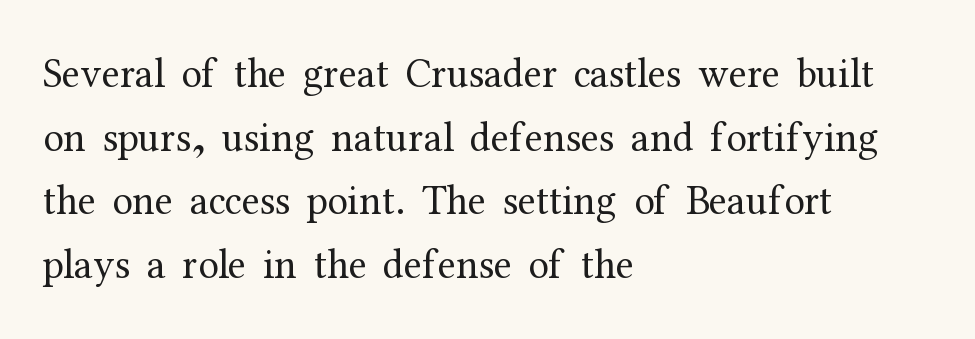
{"serif": "yes", "italic": "no", "bold": "no", "weight": "regular", "width": "normal", "stroke_contrast": "medium", "x_height": "medium", "monospaced": "no", "underline": "no", "align": "left", "line_spacing": "normal", "line_spacing_ratio": 1.55, "letter_spacing": "normal", "letter_spacing_em": 0.0, "glyph_px": 41}
